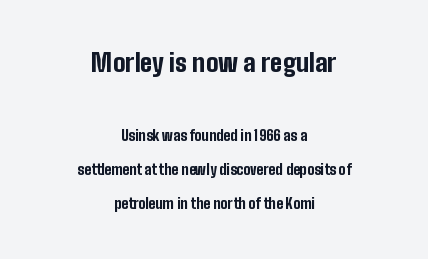
Words float on clear page, feet unadorned. The designer dialed line spacing up above the default. The rendering uses a bold face; every stroke is thick and dark. Italic? Not at all — the glyphs are vertical. Compared with a flush-left layout, this one balances lines on the center instead. Bigger letters appear in the top chunk; the bottom chunk is reduced.
